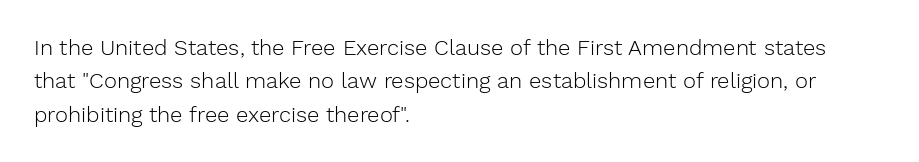
{"italic": "no", "bold": "no", "underline": "no", "align": "left", "line_spacing": "normal", "line_spacing_ratio": 1.52, "letter_spacing": "normal", "letter_spacing_em": 0.0, "glyph_px": 22}
